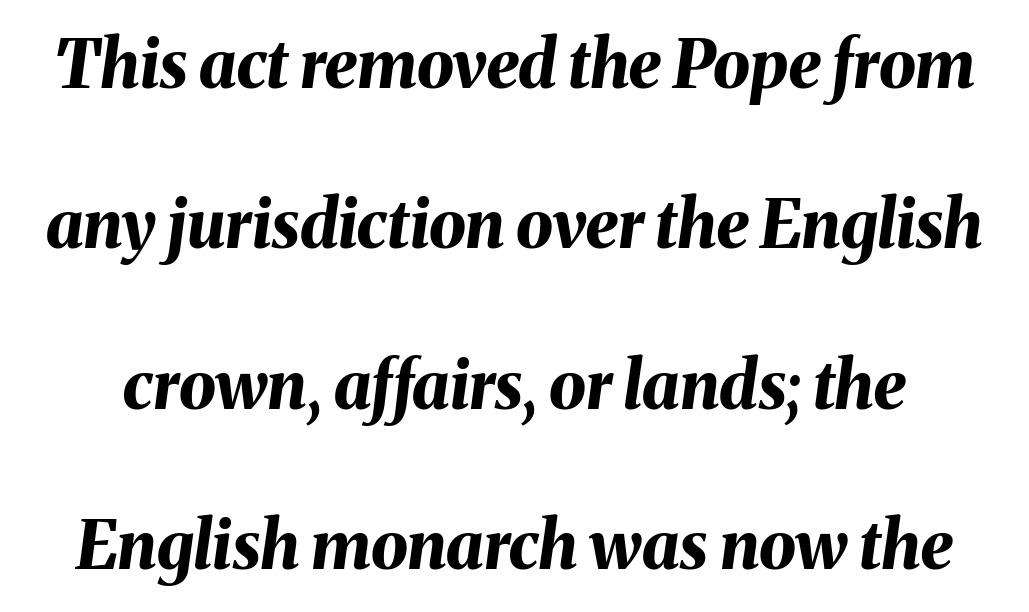
{"italic": "yes", "lean": "right", "slant_degrees": 8, "bold": "yes", "weight": "bold", "width": "normal", "stroke_contrast": "medium", "x_height": "medium", "monospaced": "no", "underline": "no", "line_spacing": "loose", "line_spacing_ratio": 2.43, "letter_spacing": "normal", "letter_spacing_em": 0.0, "glyph_px": 66}
